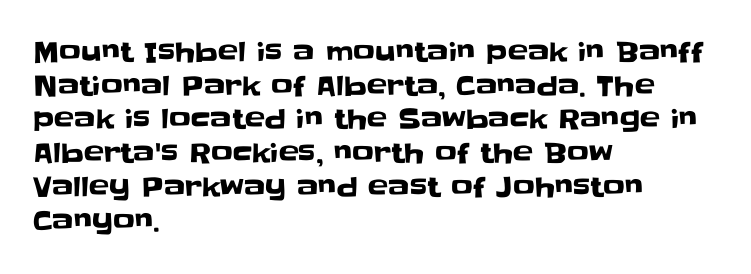
The image shows 27 px text type, upright; set left-aligned, normal line spacing (1.25x), normal letter spacing, not underlined.
